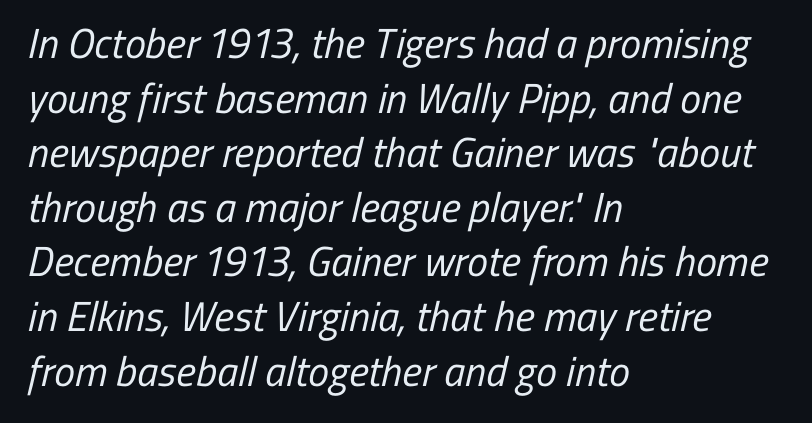
{"serif": "no", "bold": "no", "weight": "regular", "width": "condensed", "stroke_contrast": "low", "x_height": "medium", "monospaced": "no", "underline": "no", "align": "left", "line_spacing": "normal", "line_spacing_ratio": 1.3, "letter_spacing": "normal", "letter_spacing_em": 0.0, "glyph_px": 42}
